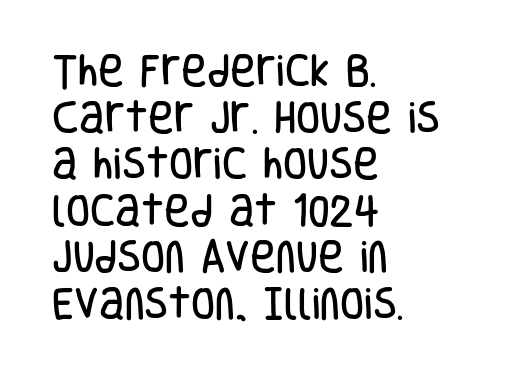
{"serif": "no", "italic": "no", "width": "condensed", "stroke_contrast": "low", "x_height": "large", "monospaced": "no", "underline": "no", "align": "left", "line_spacing": "normal", "line_spacing_ratio": 1.33, "letter_spacing": "normal", "letter_spacing_em": 0.0, "glyph_px": 35}
